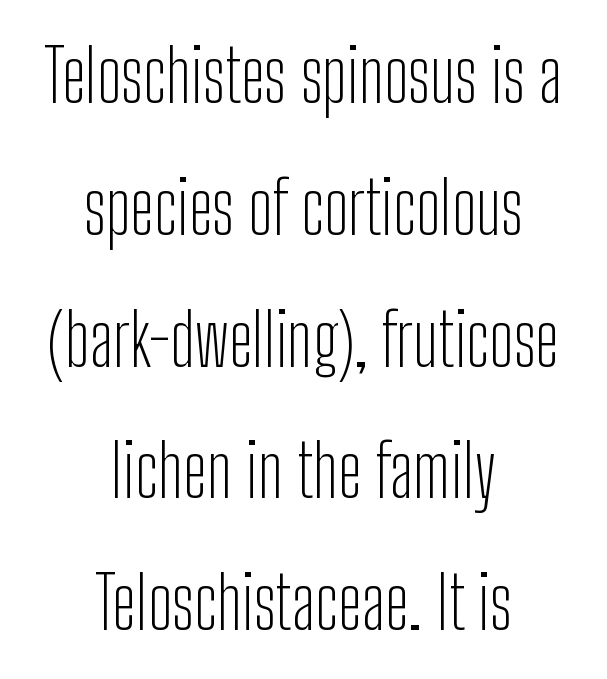
{"serif": "no", "italic": "no", "bold": "no", "weight": "light", "width": "condensed", "stroke_contrast": "low", "x_height": "medium", "monospaced": "no", "underline": "no", "align": "center", "line_spacing_ratio": 1.83, "letter_spacing": "normal", "letter_spacing_em": 0.0, "glyph_px": 72}
